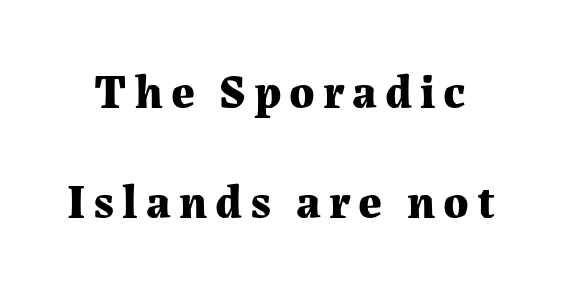
{"serif": "yes", "italic": "no", "bold": "yes", "weight": "bold", "width": "normal", "stroke_contrast": "medium", "x_height": "medium", "monospaced": "no", "underline": "no", "line_spacing": "loose", "line_spacing_ratio": 2.33, "glyph_px": 47}
